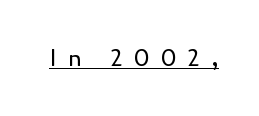
Stroke mass is kept to a normal reading level or below. What stands out about the letter spacing? Its width — letters are far apart. Vertical strokes here are truly vertical. What decoration does the sample have? An underline.
